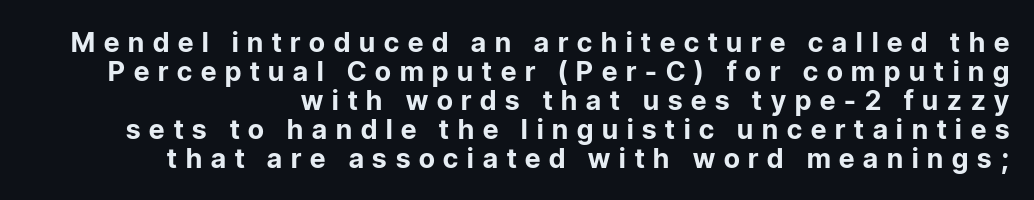
Q: Is the text bold? A: Yes.
Q: Is the text italic (slanted)? A: No, it is upright.
Q: Is the text underlined? A: No.
Q: How is the paragraph aligned? A: Right-aligned.
Q: Is the spacing between letters normal or unusually wide? A: Unusually wide.
Q: Is the spacing between lines tight, normal or loose? A: Tight.
